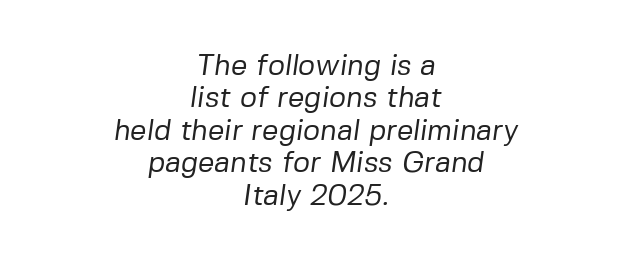
Unmarked baselines from the first word to the last. Centered paragraph, ragged on both sides. Is the type heavy? It reads as light-to-regular instead. No extra tracking has been applied to these lines. Here the designer chose a conventional face with non-uniform glyph widths. Cramped leading.
